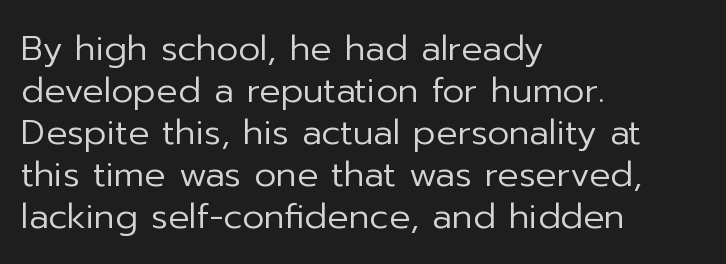
Q: Is the text bold? A: No.
Q: Is the text italic (slanted)? A: No, it is upright.
Q: Is the typeface a serif or a sans-serif typeface? A: Sans-serif.
Q: Is the text underlined? A: No.
Q: How is the paragraph aligned? A: Left-aligned.
Q: Is the spacing between letters normal or unusually wide? A: Normal.
Q: Width (condensed, normal, or wide)? A: Normal.
Q: Stroke contrast? A: Low.
Q: x-height? A: Medium.
Q: Monospaced? A: No.
